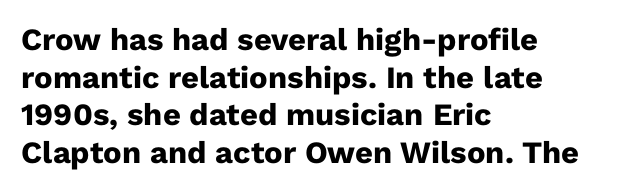
The image shows 31 px heavy sans-serif type, upright; set left-aligned, line spacing 1.21x, normal letter spacing, not underlined; low stroke contrast and a medium x-height.
